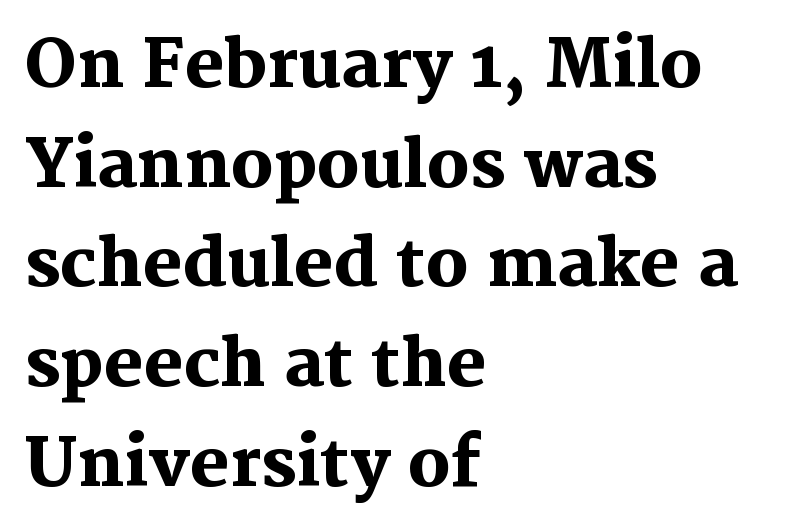
The image shows 66 px heavy serif type, upright; set left-aligned, normal line spacing (1.51x), normal letter spacing, not underlined; medium stroke contrast and a medium x-height.
